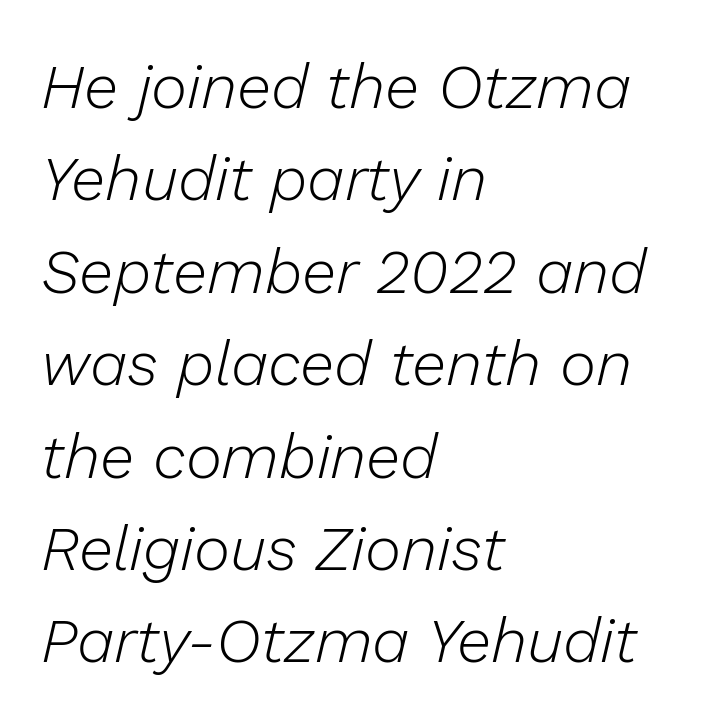
{"italic": "yes", "lean": "right", "slant_degrees": 13, "bold": "no", "weight": "light", "width": "normal", "stroke_contrast": "low", "x_height": "medium", "monospaced": "no", "underline": "no", "align": "left", "line_spacing": "normal", "line_spacing_ratio": 1.49, "letter_spacing": "normal", "letter_spacing_em": 0.0, "glyph_px": 62}
